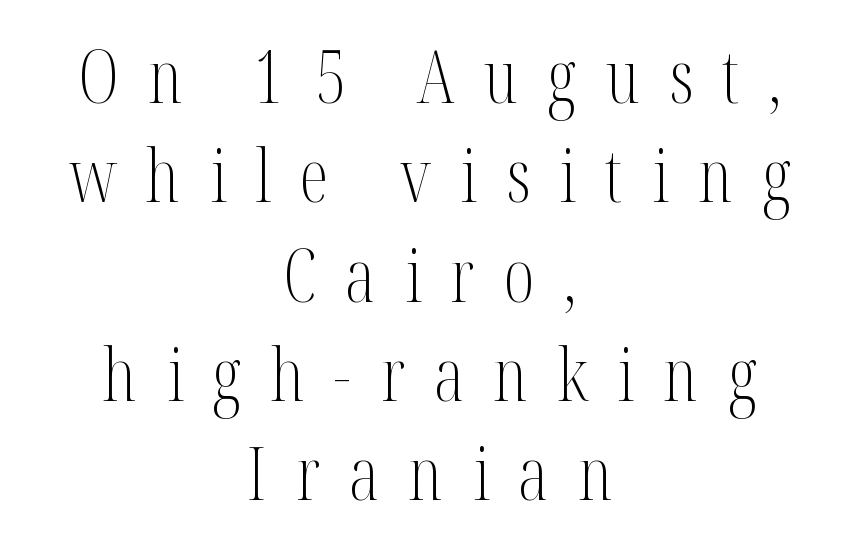
Proportional: the letters do not fall into vertical columns. Rows of type keep a routine distance in the vertical direction. The rendering shows small feet on the letterforms — a serif design. The string is rendered with underlining switched off. Style check: upright. Visually the block forms a symmetrical silhouette, jagged on both flanks.
